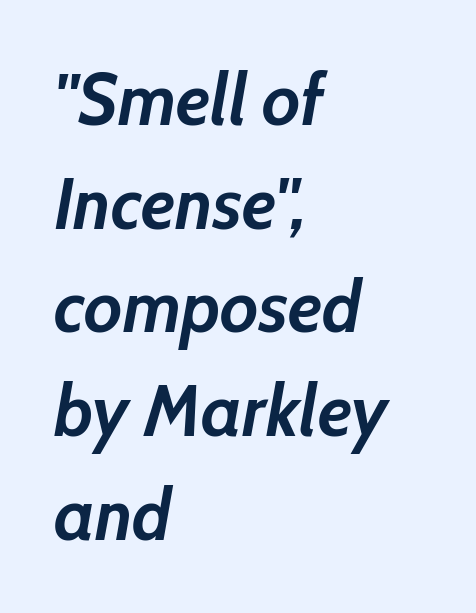
Proportional: the letters do not fall into vertical columns. Glyph-to-glyph distance matches everyday printed text. Tall strokes in this sample are angled rather than plumb. Does the leading feel generous? No, just average. Clear beneath every line of the passage.
